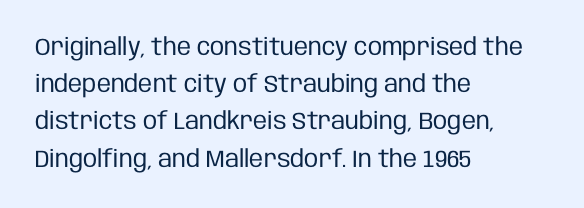
Q: Is the text bold? A: No.
Q: Is the text italic (slanted)? A: No, it is upright.
Q: Is the text underlined? A: No.
Q: How is the paragraph aligned? A: Left-aligned.
Q: Is the spacing between letters normal or unusually wide? A: Normal.
Q: Is the spacing between lines tight, normal or loose? A: Normal.
